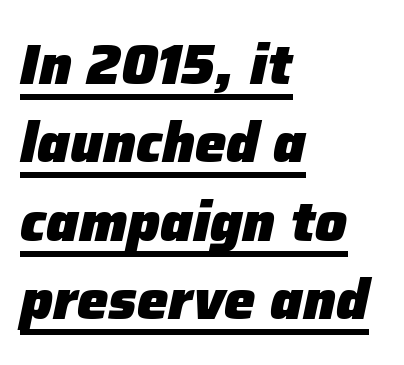
The letterforms sit shoulder to shoulder at normal distance. Somebody hit Ctrl+U on this one — the words are underlined. The face used here has a pronounced slope to its letters. Do the characters align in a grid? No, the font is proportional. Horizontal bands of white between lines are of average thickness. A full-strength bold gives these letters their thick strokes.
